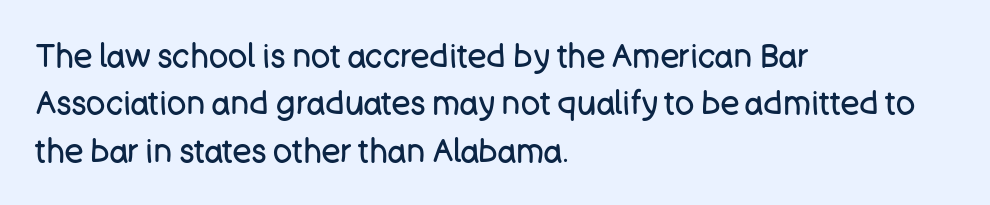
Letter spacing: default. The passage is arranged the way most books set body copy — flush left. Tall strokes in this sample are plumb rather than angled. The specimen omits any rule beneath the text block's lines. The passage shown is not bold in any degree. Examine the stroke ends and you'll find no serifs.
